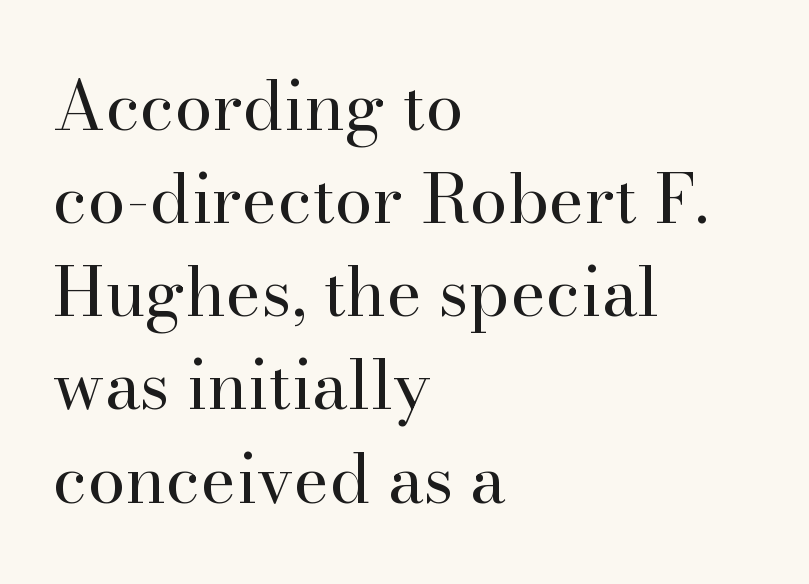
{"serif": "yes", "italic": "no", "bold": "no", "weight": "regular", "width": "normal", "stroke_contrast": "high", "x_height": "small", "monospaced": "no", "underline": "no", "align": "left", "line_spacing": "normal", "line_spacing_ratio": 1.37, "letter_spacing": "normal", "letter_spacing_em": 0.0, "glyph_px": 68}
